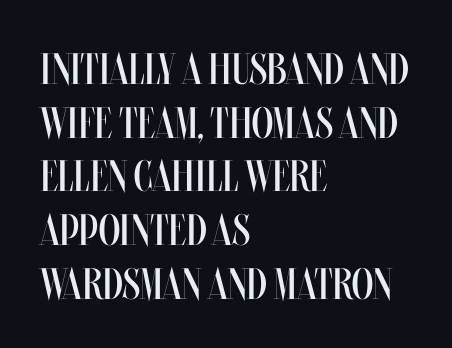
{"italic": "no", "bold": "no", "weight": "regular", "width": "condensed", "stroke_contrast": "medium", "x_height": "large", "monospaced": "no", "underline": "no", "align": "left", "line_spacing_ratio": 1.22, "letter_spacing": "normal", "letter_spacing_em": 0.0, "glyph_px": 44}
